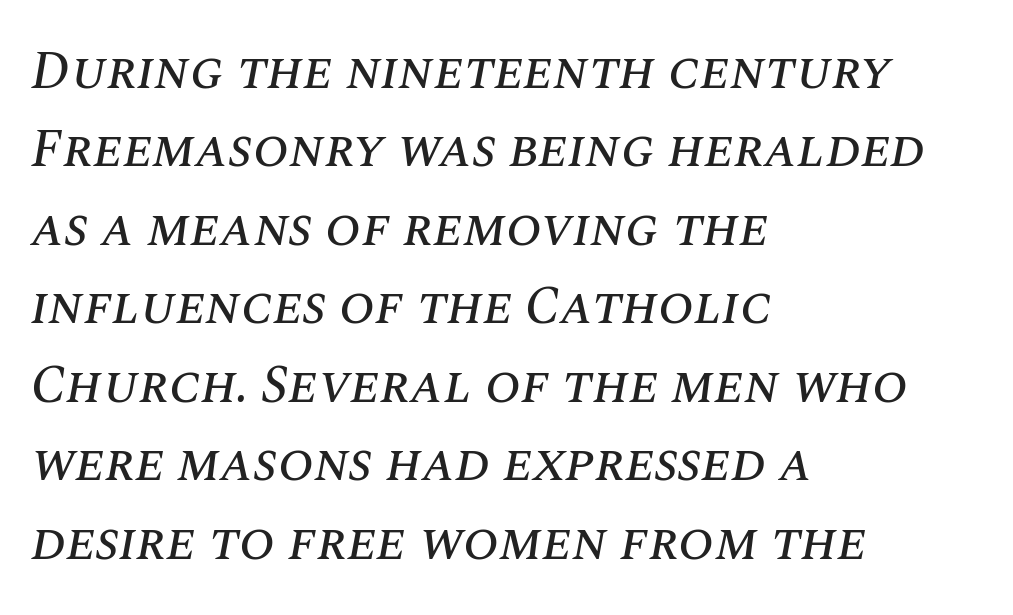
The image shows 53 px text type, italic (leaning right); set left-aligned, normal line spacing (1.48x), normal letter spacing, not underlined; medium stroke contrast and a large x-height.
